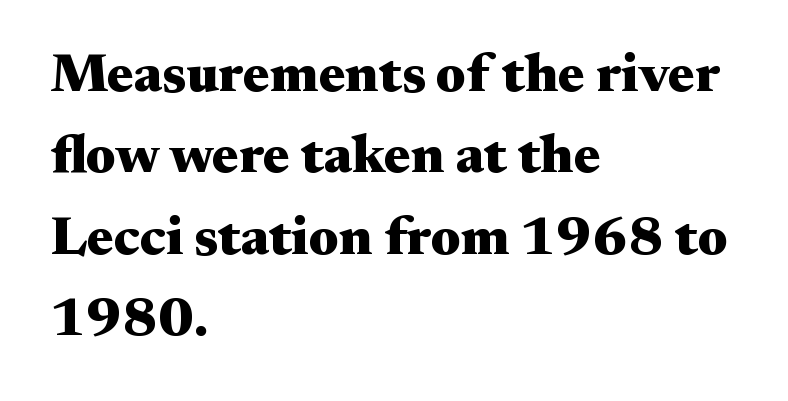
The axis of the letterforms is exactly vertical. Caption: bold face, heavy strokes. A typesetter would call this proportional, since set widths differ per character. Leading matches the norm, producing a regular column.
